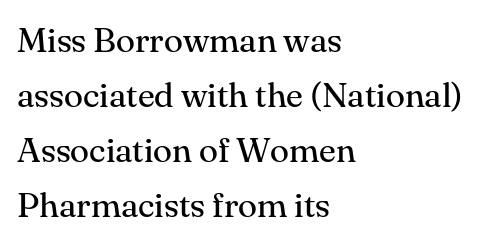
The face used here is seriffed, in the tradition of book romans. The typesetter chose a ragged-right arrangement here. Unlike italic type, these characters show no tilt at all. Look at the tracking — it's just the regular setting, nothing added.
